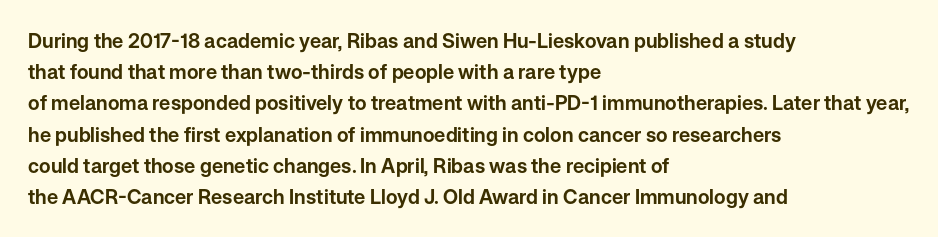
Q: Is the text italic (slanted)? A: No, it is upright.
Q: Is the text underlined? A: No.
Q: How is the paragraph aligned? A: Left-aligned.
Q: Is the spacing between letters normal or unusually wide? A: Normal.
Q: Is the spacing between lines tight, normal or loose? A: Normal.
